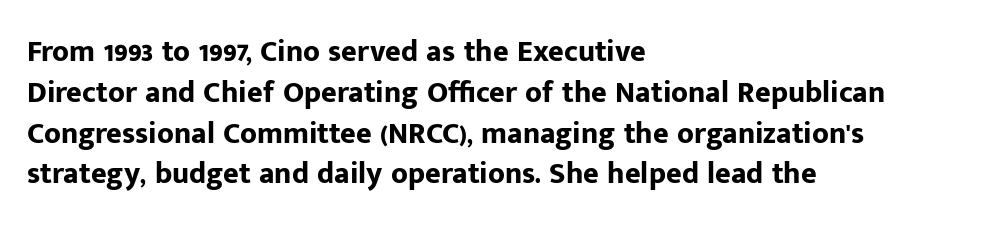
The image shows 30 px bold sans-serif type, upright; set left-aligned, normal line spacing (1.36x), normal letter spacing, not underlined; low stroke contrast and a medium x-height.
